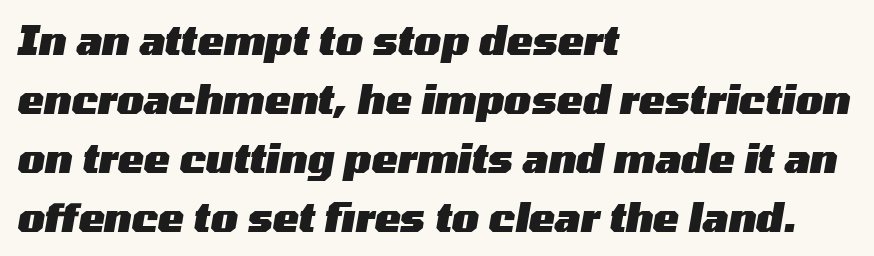
{"italic": "yes", "lean": "right", "slant_degrees": 10, "bold": "yes", "weight": "heavy", "width": "wide", "stroke_contrast": "medium", "x_height": "medium", "monospaced": "no", "underline": "no", "align": "left", "line_spacing": "normal", "line_spacing_ratio": 1.51, "letter_spacing": "normal", "letter_spacing_em": 0.0, "glyph_px": 39}
